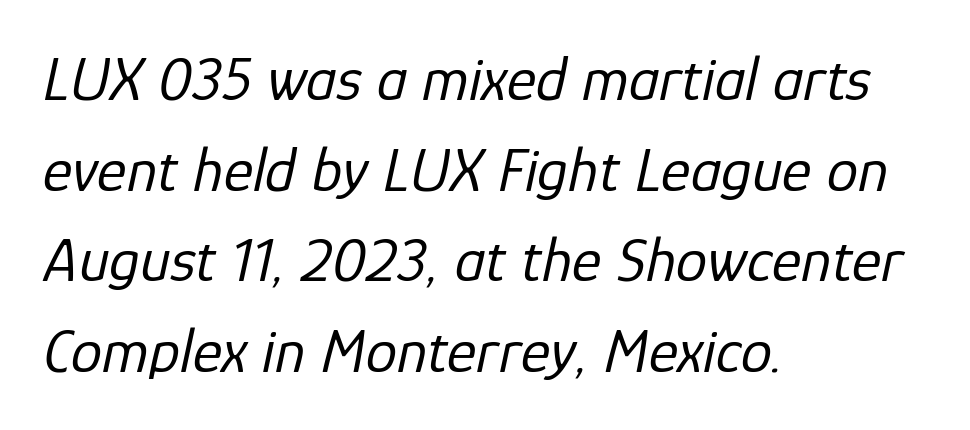
{"italic": "yes", "lean": "right", "slant_degrees": 12, "bold": "no", "weight": "regular", "width": "normal", "stroke_contrast": "low", "x_height": "medium", "monospaced": "no", "underline": "no", "align": "left", "line_spacing": "normal", "line_spacing_ratio": 1.44, "letter_spacing": "normal", "letter_spacing_em": 0.0, "glyph_px": 63}
